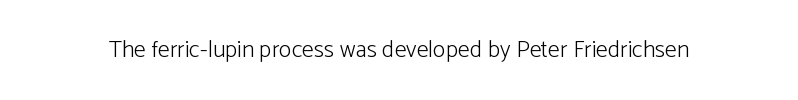
{"italic": "no", "bold": "no", "underline": "no", "letter_spacing": "normal", "letter_spacing_em": 0.0, "glyph_px": 24}
